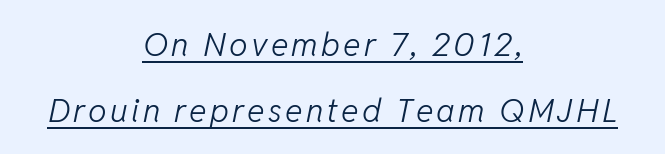
{"italic": "yes", "lean": "right", "slant_degrees": 11, "bold": "no", "weight": "light", "width": "normal", "stroke_contrast": "low", "x_height": "medium", "monospaced": "no", "underline": "yes", "align": "center", "line_spacing": "loose", "line_spacing_ratio": 2.0, "glyph_px": 33}
